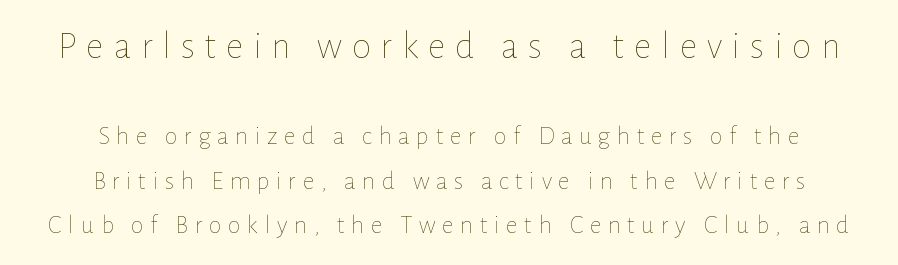
The image shows 39 px thin type, upright; set centered, normal line spacing (1.7x), unusually wide letter spacing (+0.25 em), not underlined; the first (top) block is 1.5x larger; low stroke contrast and a medium x-height.
